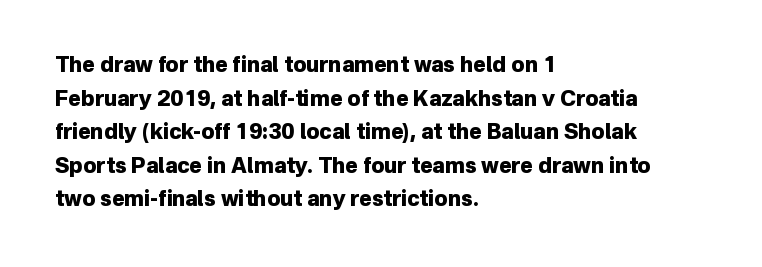
{"italic": "no", "bold": "yes", "underline": "no", "align": "left", "line_spacing": "normal", "line_spacing_ratio": 1.6, "letter_spacing": "normal", "letter_spacing_em": 0.0, "glyph_px": 21}
